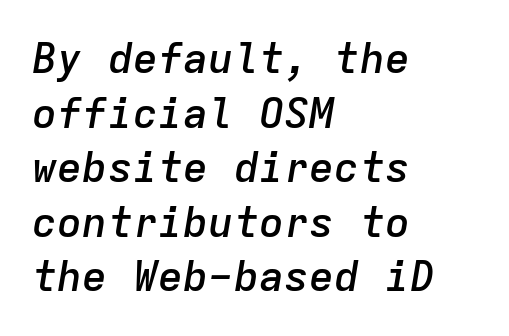
Q: Is the text bold? A: Semi-bold.
Q: Is the text italic (slanted)? A: Yes, it leans right by about 9 degrees.
Q: Is the text underlined? A: No.
Q: How is the paragraph aligned? A: Left-aligned.
Q: Is the spacing between letters normal or unusually wide? A: Normal.
Q: Is the spacing between lines tight, normal or loose? A: Normal.
Q: Width (condensed, normal, or wide)? A: Normal.
Q: Stroke contrast? A: Low.
Q: x-height? A: Medium.
Q: Monospaced? A: Yes.
